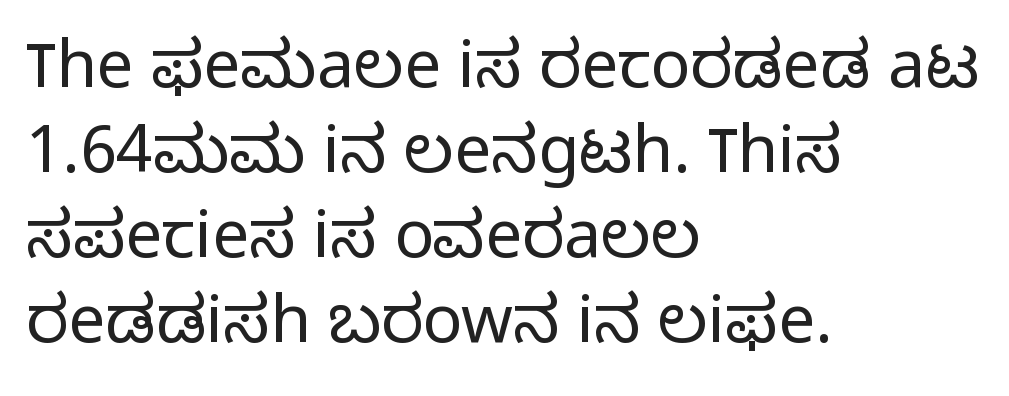
The image shows 66 px light sans-serif type, upright; set left-aligned, normal line spacing (1.29x), normal letter spacing, not underlined; low stroke contrast and a medium x-height.
